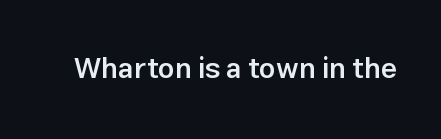
{"serif": "no", "italic": "no", "bold": "semi", "weight": "semibold", "width": "normal", "stroke_contrast": "low", "x_height": "medium", "monospaced": "no", "underline": "no", "letter_spacing": "normal", "letter_spacing_em": 0.0, "glyph_px": 29}
